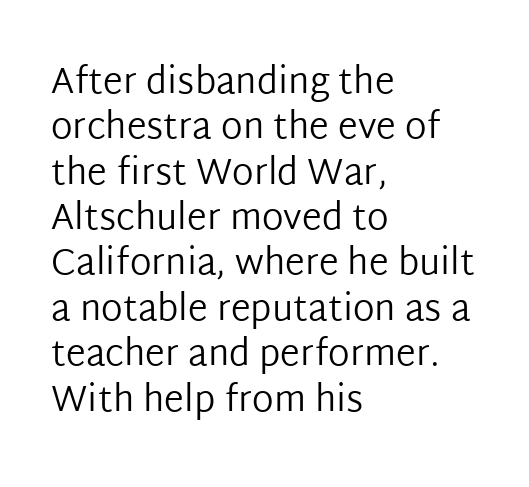
Q: Is the text bold? A: No.
Q: Is the text italic (slanted)? A: No, it is upright.
Q: Is the typeface a serif or a sans-serif typeface? A: Sans-serif.
Q: Is the text underlined? A: No.
Q: How is the paragraph aligned? A: Left-aligned.
Q: Is the spacing between letters normal or unusually wide? A: Normal.
Q: Is the spacing between lines tight, normal or loose? A: Normal.
Q: Width (condensed, normal, or wide)? A: Normal.
Q: Stroke contrast? A: Low.
Q: x-height? A: Medium.
Q: Monospaced? A: No.
